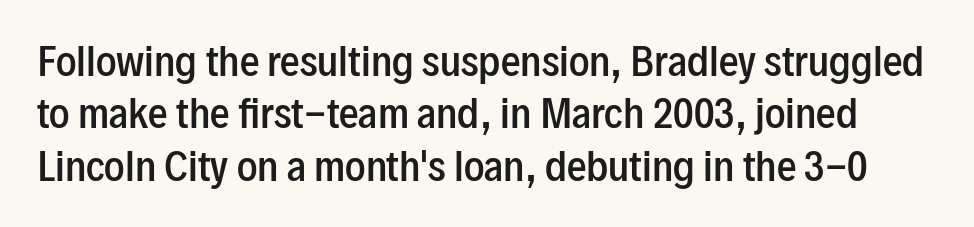
{"serif": "no", "italic": "no", "bold": "semi", "weight": "semibold", "width": "condensed", "stroke_contrast": "low", "x_height": "medium", "monospaced": "no", "underline": "no", "line_spacing": "normal", "line_spacing_ratio": 1.34, "letter_spacing": "normal", "letter_spacing_em": 0.0, "glyph_px": 39}
